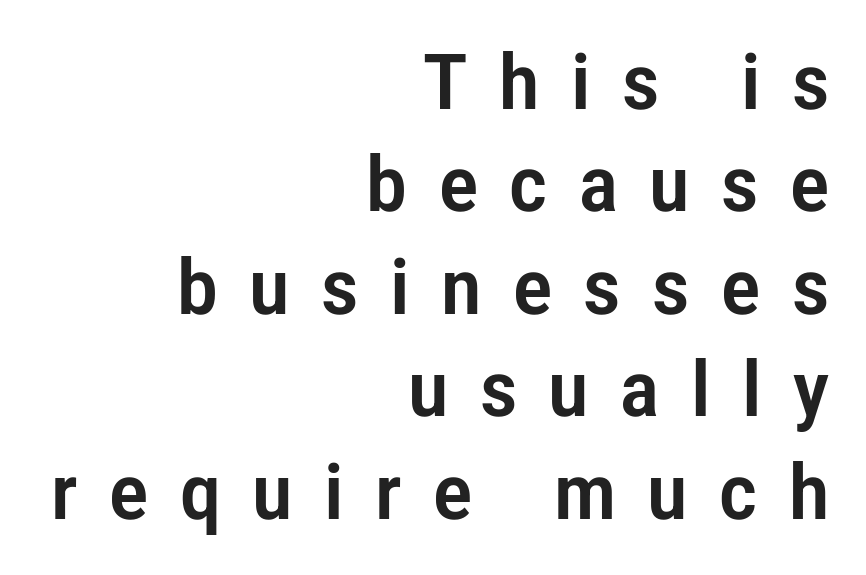
{"serif": "no", "italic": "no", "width": "condensed", "stroke_contrast": "low", "x_height": "medium", "monospaced": "no", "underline": "no", "align": "right", "line_spacing": "normal", "line_spacing_ratio": 1.33, "letter_spacing": "wide", "letter_spacing_em": 0.41, "glyph_px": 77}
